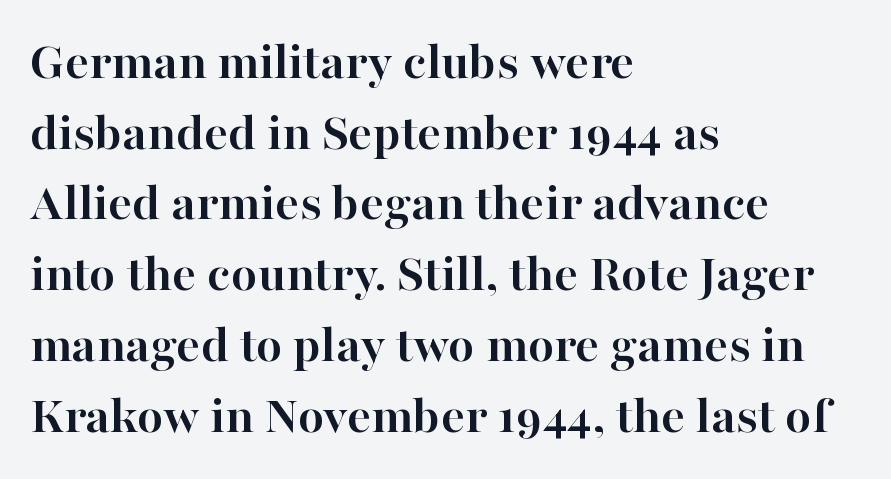
The image shows 54 px semibold serif type, upright; set left-aligned, normal line spacing (1.31x), normal letter spacing, not underlined; high stroke contrast and a medium x-height.
